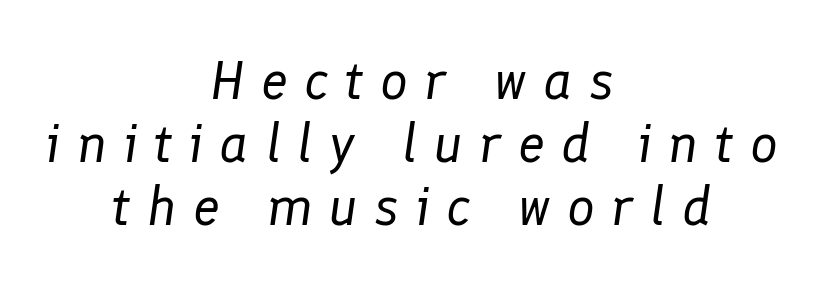
Q: Is the text bold? A: No.
Q: Is the text italic (slanted)? A: Yes, it leans right by about 8 degrees.
Q: Is the text underlined? A: No.
Q: How is the paragraph aligned? A: Centered.
Q: Is the spacing between letters normal or unusually wide? A: Unusually wide.
Q: Is the spacing between lines tight, normal or loose? A: Tight.
Q: Width (condensed, normal, or wide)? A: Normal.
Q: Stroke contrast? A: Low.
Q: x-height? A: Medium.
Q: Monospaced? A: No.
